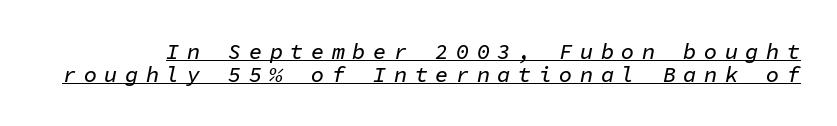
Q: Is the text italic (slanted)? A: Yes, it leans right by about 11 degrees.
Q: Is the text underlined? A: Yes.
Q: Is the spacing between letters normal or unusually wide? A: Unusually wide.
Q: Is the spacing between lines tight, normal or loose? A: Tight.
